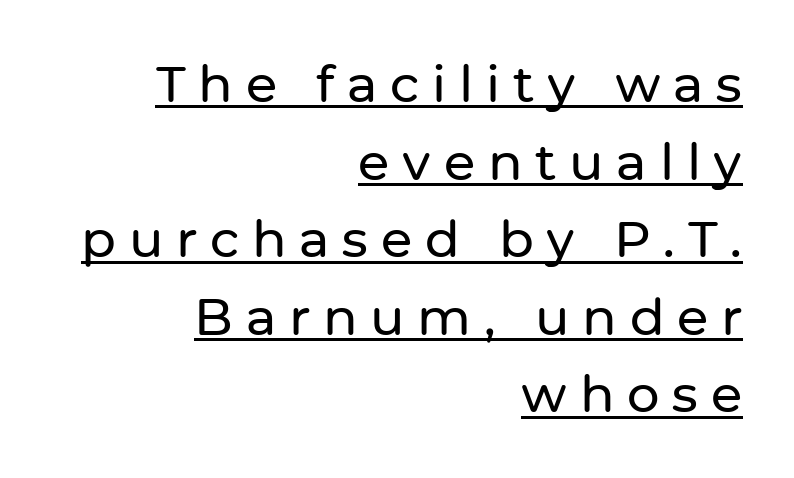
{"serif": "no", "italic": "no", "width": "normal", "stroke_contrast": "low", "x_height": "medium", "monospaced": "no", "underline": "yes", "align": "right", "line_spacing": "normal", "line_spacing_ratio": 1.52, "letter_spacing": "wide", "letter_spacing_em": 0.25, "glyph_px": 51}
